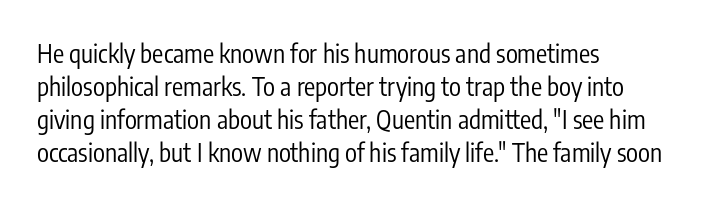
{"italic": "no", "bold": "no", "underline": "no", "align": "left", "line_spacing": "normal", "line_spacing_ratio": 1.32, "letter_spacing": "normal", "letter_spacing_em": 0.0, "glyph_px": 25}
